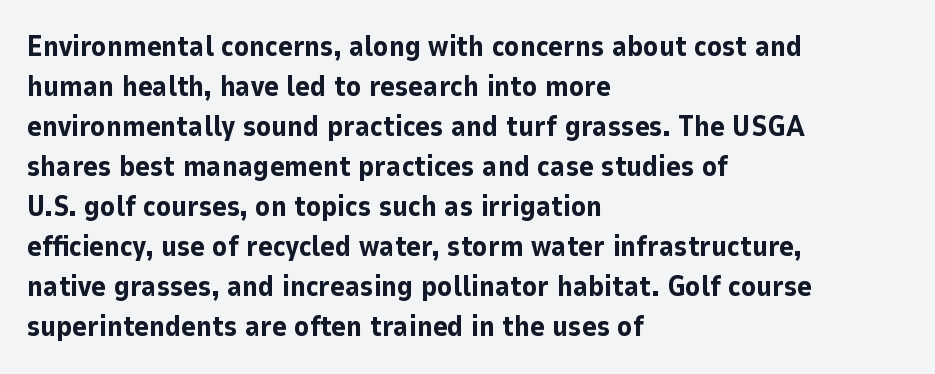
The image shows 28 px bold sans-serif type, upright; set left-aligned, normal line spacing (1.43x), normal letter spacing, not underlined; low stroke contrast and a medium x-height.
